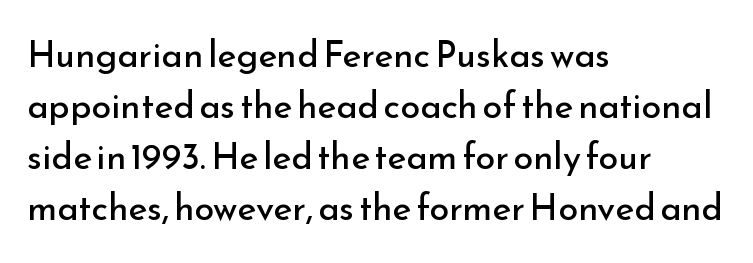
The image shows 36 px regular-weight sans-serif type, upright; set left-aligned, normal line spacing (1.42x), normal letter spacing, not underlined; low stroke contrast and a small x-height.
